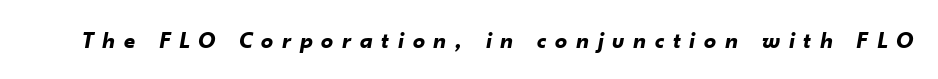
{"italic": "yes", "lean": "right", "slant_degrees": 10, "bold": "yes", "underline": "no", "letter_spacing": "wide", "letter_spacing_em": 0.37, "glyph_px": 24}
